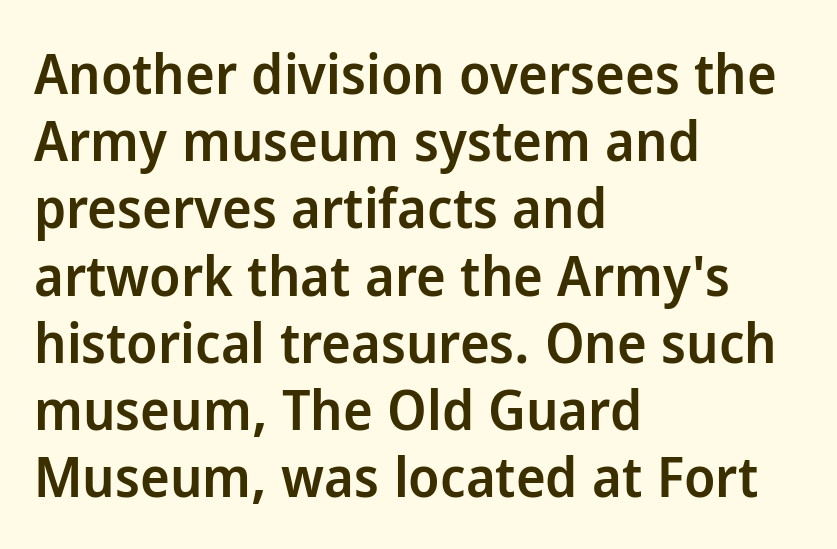
The image shows 56 px semibold sans-serif type, upright; set left-aligned, line spacing 1.2x, normal letter spacing, not underlined; low stroke contrast and a medium x-height.
